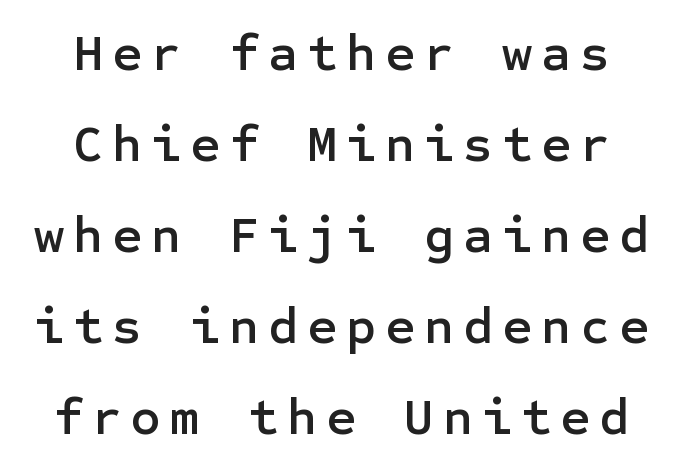
The image shows 52 px sans-serif type, upright; set centered, line spacing 1.75x, not underlined; low stroke contrast and a medium x-height.
